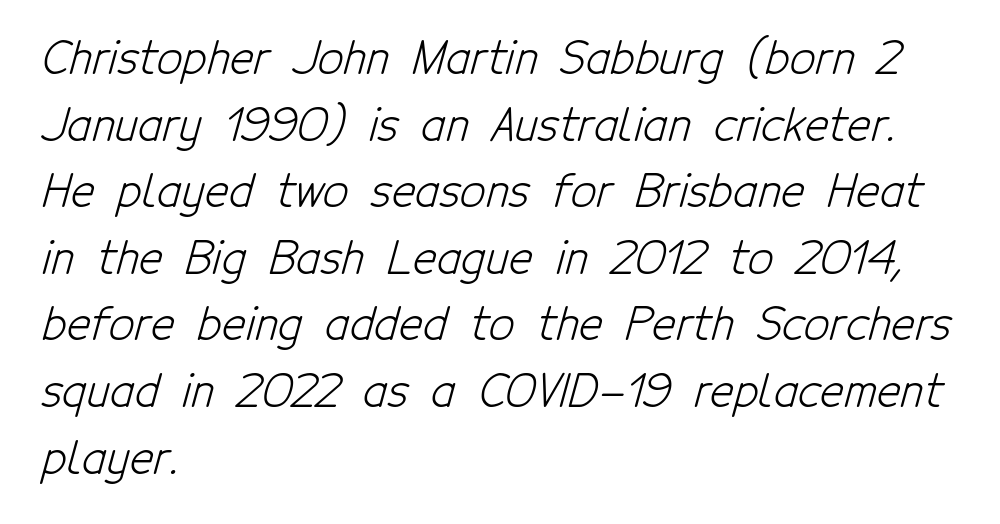
{"serif": "no", "bold": "no", "weight": "light", "width": "condensed", "stroke_contrast": "low", "x_height": "medium", "monospaced": "no", "underline": "no", "align": "left", "line_spacing": "normal", "line_spacing_ratio": 1.48, "letter_spacing": "normal", "letter_spacing_em": 0.0, "glyph_px": 45}
